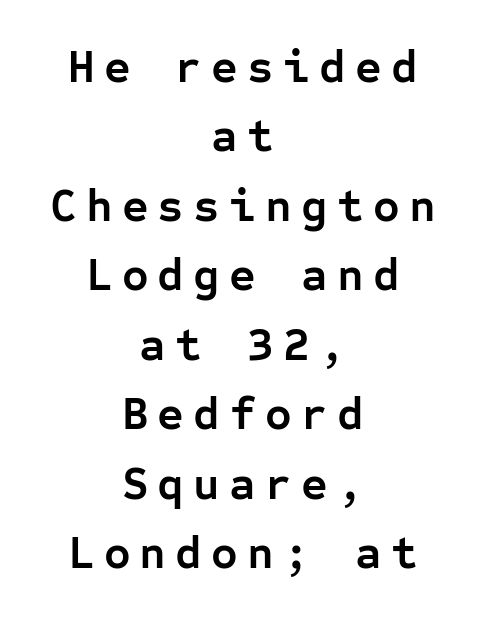
The image shows 46 px semibold sans-serif type, upright, monospaced; set centered, normal line spacing (1.51x), unusually wide letter spacing (+0.2 em), not underlined; low stroke contrast and a medium x-height.
